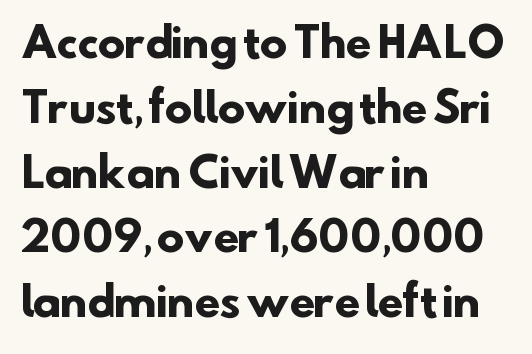
Q: Is the text bold? A: Yes.
Q: Is the typeface a serif or a sans-serif typeface? A: Sans-serif.
Q: Is the text underlined? A: No.
Q: How is the paragraph aligned? A: Left-aligned.
Q: Is the spacing between letters normal or unusually wide? A: Normal.
Q: Is the spacing between lines tight, normal or loose? A: Normal.
Q: Width (condensed, normal, or wide)? A: Normal.
Q: Stroke contrast? A: Low.
Q: x-height? A: Small.
Q: Monospaced? A: No.
